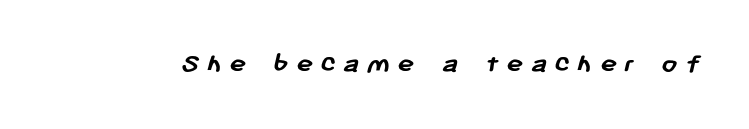
The image shows 28 px semibold sans-serif type; set unusually wide letter spacing (+0.26 em), not underlined; low stroke contrast and a medium x-height.
